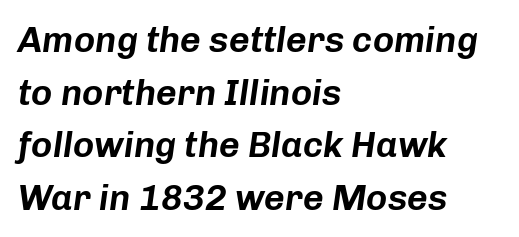
{"italic": "yes", "lean": "right", "slant_degrees": 8, "width": "normal", "stroke_contrast": "low", "x_height": "medium", "monospaced": "no", "underline": "no", "align": "left", "line_spacing": "normal", "line_spacing_ratio": 1.46, "letter_spacing": "normal", "letter_spacing_em": 0.0, "glyph_px": 36}
